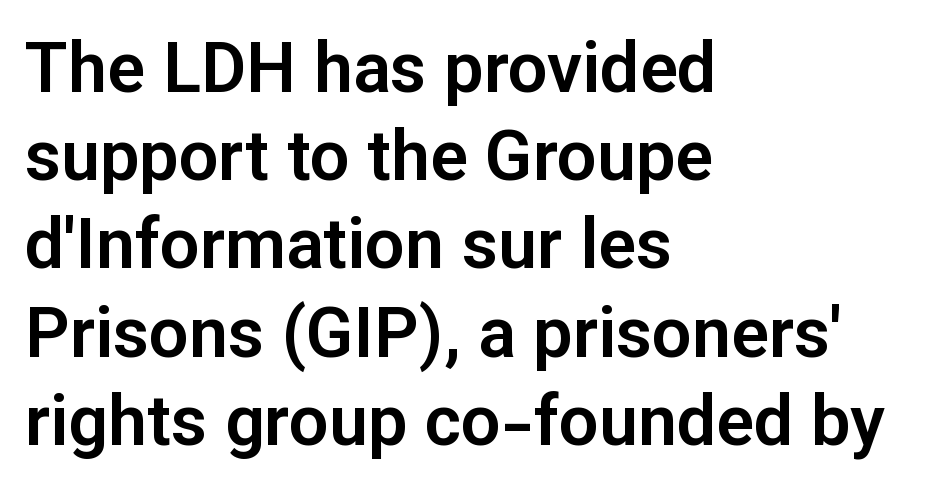
The image shows 70 px sans-serif type, upright; set left-aligned, normal line spacing (1.26x), normal letter spacing, not underlined; low stroke contrast and a medium x-height.
